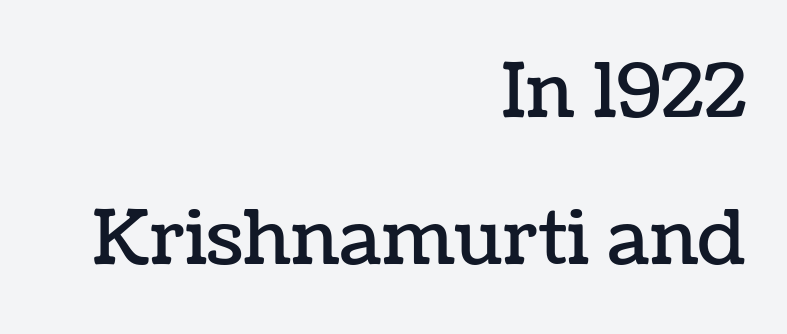
Q: Is the text italic (slanted)? A: No, it is upright.
Q: Is the text underlined? A: No.
Q: How is the paragraph aligned? A: Right-aligned.
Q: Is the spacing between letters normal or unusually wide? A: Normal.
Q: Is the spacing between lines tight, normal or loose? A: Loose.
Q: Width (condensed, normal, or wide)? A: Normal.
Q: Stroke contrast? A: Low.
Q: x-height? A: Medium.
Q: Monospaced? A: No.
